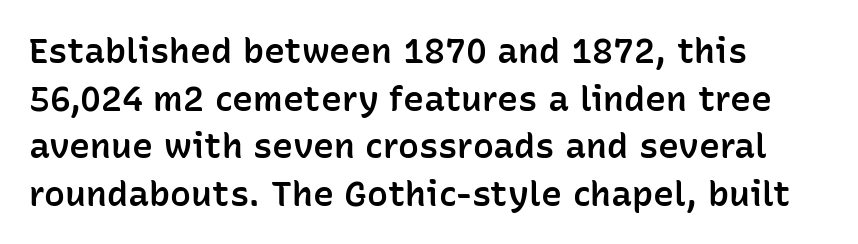
Quick note: underline off. Regarding serifs, this sample does without them. The passage shown is semibold, sitting just below true bold. You could not count columns in this text — the font is proportionally spaced. Line spacing here is normal. This is roman type, the default non-slanted kind.
